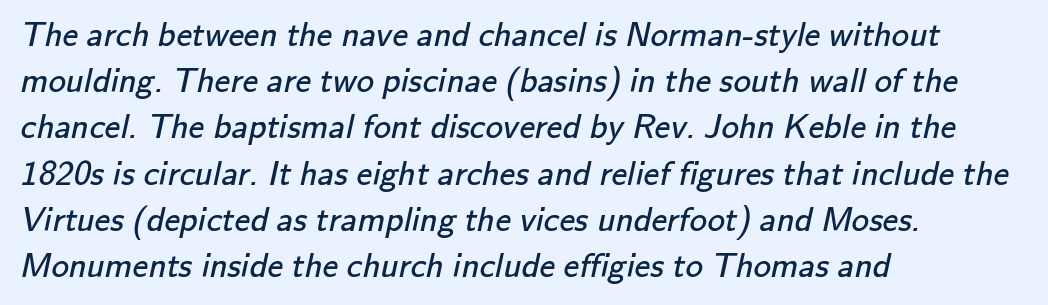
A typesetter would call this zero additional tracking. Does the copy run flush right? No — it runs flush left. The letterforms sit at book weight or below. Typographically, this falls in the sans-serif category. A typesetter would call this proportional, since set widths differ per character.
